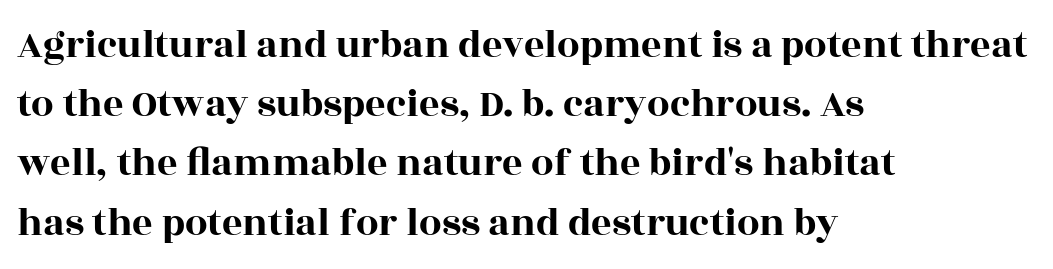
Each letter's strokes conclude with small projecting serifs. A roman cut, with each character standing at attention. Descenders are the only things crossing below the line. Varying glyph widths throughout — classic text-font behaviour.
